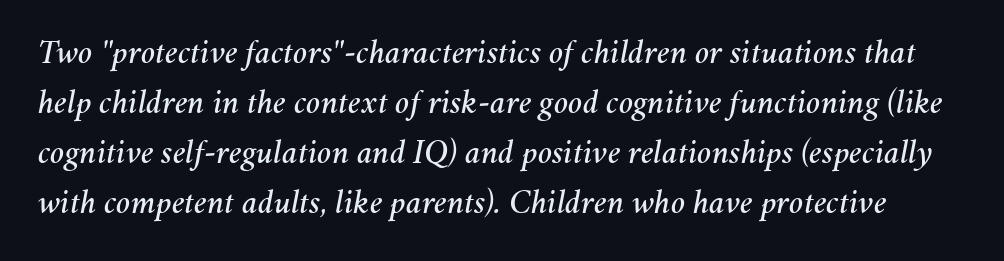
{"italic": "yes", "lean": "right", "slant_degrees": 11, "width": "normal", "stroke_contrast": "medium", "x_height": "medium", "monospaced": "no", "underline": "no", "line_spacing": "normal", "line_spacing_ratio": 1.47, "letter_spacing": "normal", "letter_spacing_em": 0.0, "glyph_px": 34}
